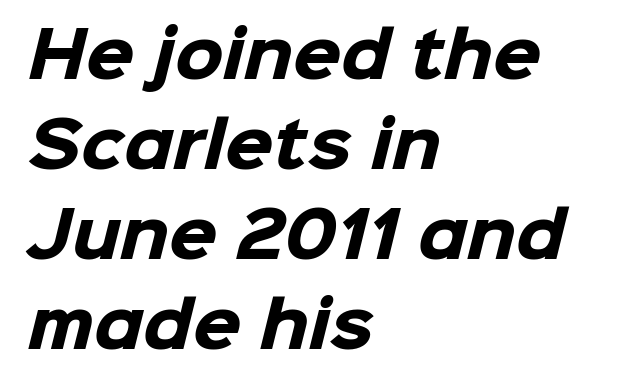
Q: Is the text bold? A: Yes.
Q: Is the typeface a serif or a sans-serif typeface? A: Sans-serif.
Q: Is the text underlined? A: No.
Q: How is the paragraph aligned? A: Left-aligned.
Q: Is the spacing between letters normal or unusually wide? A: Normal.
Q: Is the spacing between lines tight, normal or loose? A: Normal.
Q: Width (condensed, normal, or wide)? A: Normal.
Q: Stroke contrast? A: Low.
Q: x-height? A: Medium.
Q: Monospaced? A: No.
